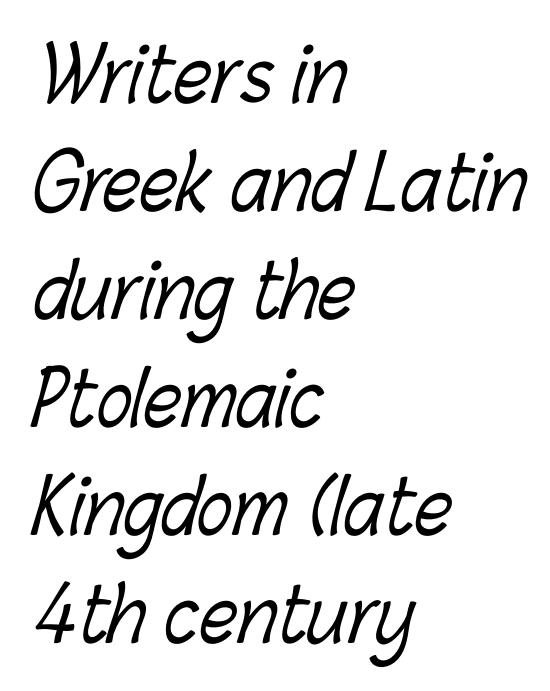
The font sits on the lighter half of the weight spectrum, regular included. A classic flush-left, rag-right setting is used for this passage. A typesetter would call this leading conventional body-copy spacing. Descenders hang freely into open space.
